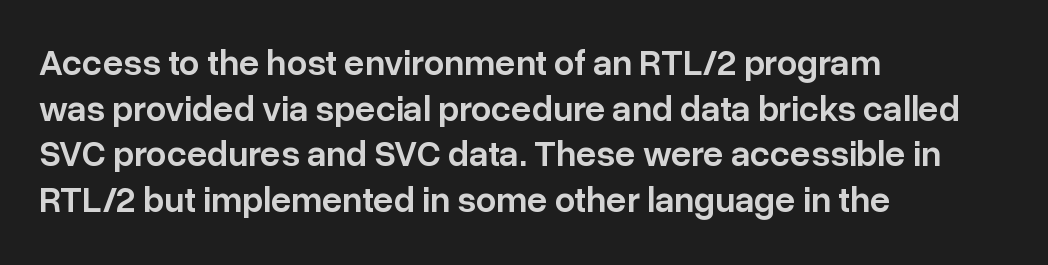
What weight is shown? A semibold, between regular and bold. Descenders are the only things crossing below the line. How are the letters spaced? Ordinarily, with no added tracking. Spacing verdict: proportional, widths tailored to each character. These lines were composed using upright roman letters.
